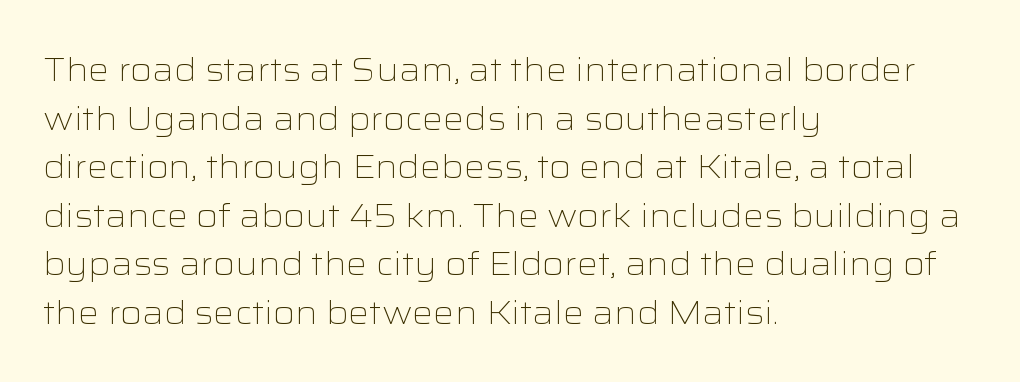
{"serif": "no", "italic": "no", "bold": "no", "weight": "light", "width": "wide", "stroke_contrast": "low", "x_height": "medium", "monospaced": "no", "underline": "no", "align": "left", "line_spacing": "normal", "line_spacing_ratio": 1.47, "letter_spacing": "normal", "letter_spacing_em": 0.0, "glyph_px": 33}
